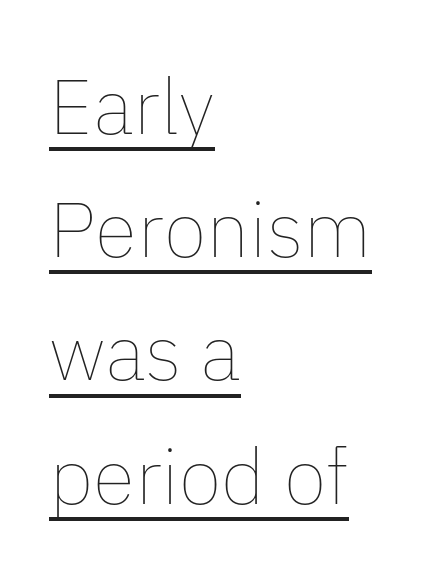
The image shows 78 px thin type, upright; set left-aligned, normal line spacing (1.58x), normal letter spacing, underlined; low stroke contrast and a medium x-height.
